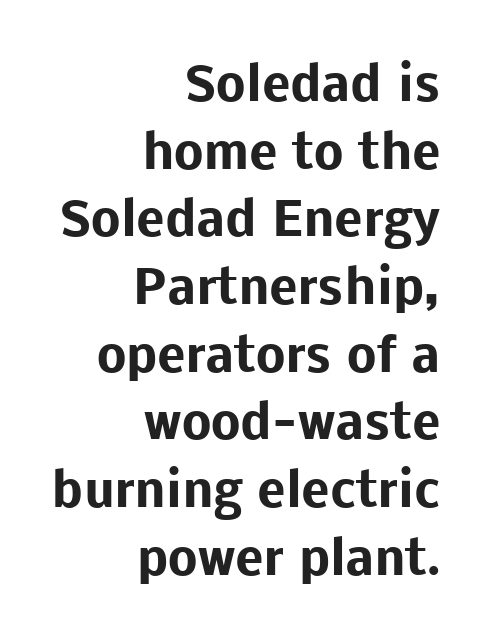
The image shows 47 px heavy sans-serif type, upright; set right-aligned, normal line spacing (1.44x), normal letter spacing, not underlined; low stroke contrast and a medium x-height.
